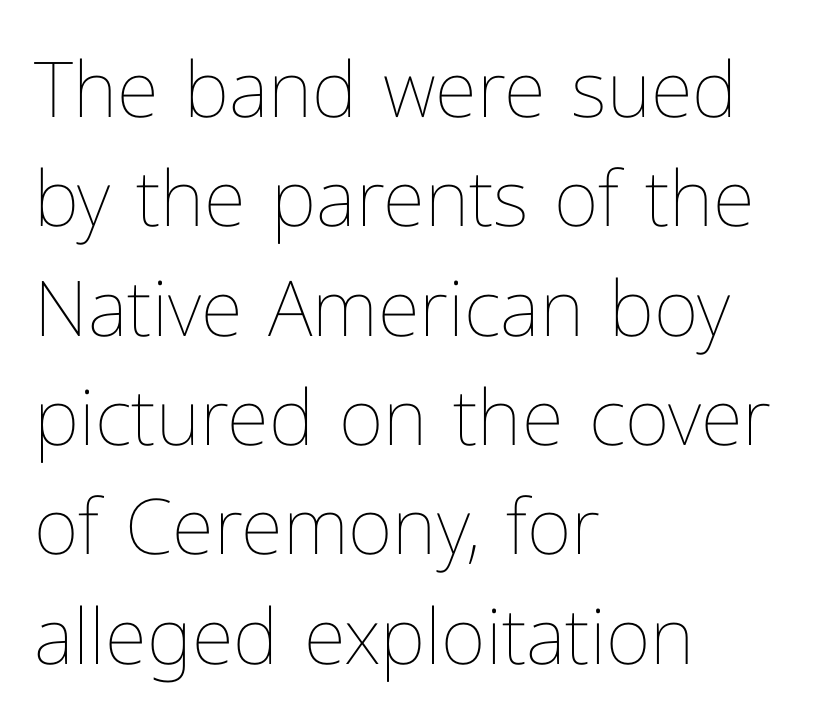
Proportional: the letters do not fall into vertical columns. How are the letters spaced? Ordinarily, with no added tracking. These lines were composed using upright roman letters. Each new line begins a customary step beneath the previous one. Reading down the block, your eye returns to a fixed left position each line. Any mark beneath the type? The region is blank.
